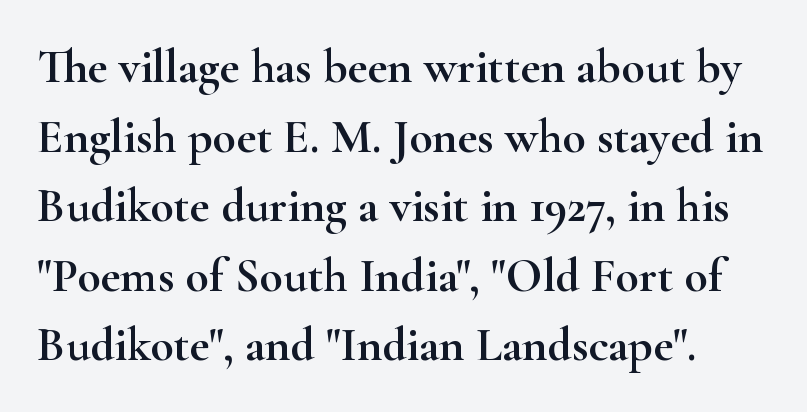
Q: Is the text italic (slanted)? A: No, it is upright.
Q: Is the typeface a serif or a sans-serif typeface? A: Serif.
Q: Is the text underlined? A: No.
Q: How is the paragraph aligned? A: Left-aligned.
Q: Is the spacing between letters normal or unusually wide? A: Normal.
Q: Is the spacing between lines tight, normal or loose? A: Normal.
Q: Width (condensed, normal, or wide)? A: Wide.
Q: Stroke contrast? A: High.
Q: x-height? A: Small.
Q: Monospaced? A: No.
